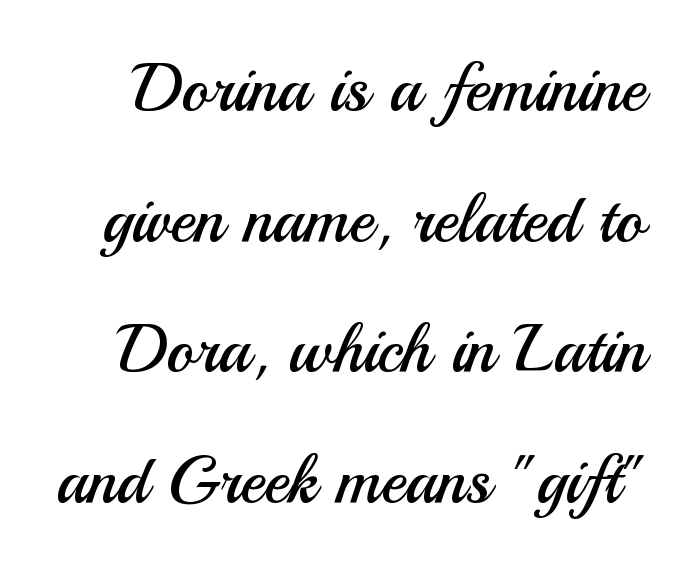
The image shows 67 px regular-weight sans-serif type; set loose line spacing (1.95x), normal letter spacing, not underlined; medium stroke contrast and a small x-height.
